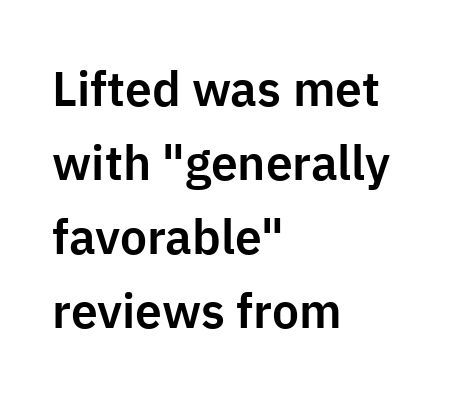
Tracking value appears to be zero — textbook default spacing. The face used here is proportionally spaced, like ordinary book or web type. The text block is weighted toward the left margin, trailing off unevenly rightward. How would I describe the line gaps? Plain and ordinary.
